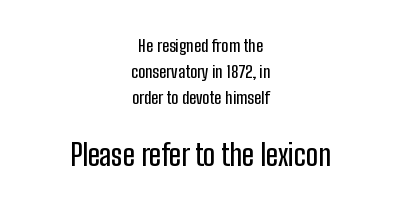
Q: Is the text italic (slanted)? A: No, it is upright.
Q: Is the typeface a serif or a sans-serif typeface? A: Sans-serif.
Q: Is the text underlined? A: No.
Q: How is the paragraph aligned? A: Centered.
Q: Is the spacing between letters normal or unusually wide? A: Normal.
Q: Is the spacing between lines tight, normal or loose? A: Normal.
Q: Which block of text is set in a larger size, the first (top) or the second (bottom)? A: The second (bottom) one.
Q: Width (condensed, normal, or wide)? A: Condensed.
Q: Stroke contrast? A: Low.
Q: x-height? A: Medium.
Q: Monospaced? A: No.
